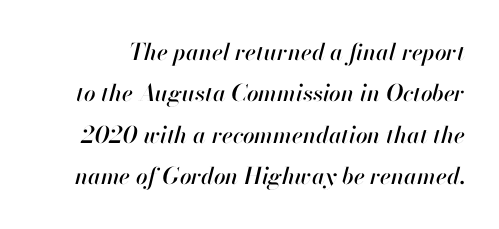
{"italic": "yes", "lean": "right", "slant_degrees": 13, "underline": "no", "line_spacing_ratio": 1.8, "letter_spacing": "normal", "letter_spacing_em": 0.0, "glyph_px": 23}
